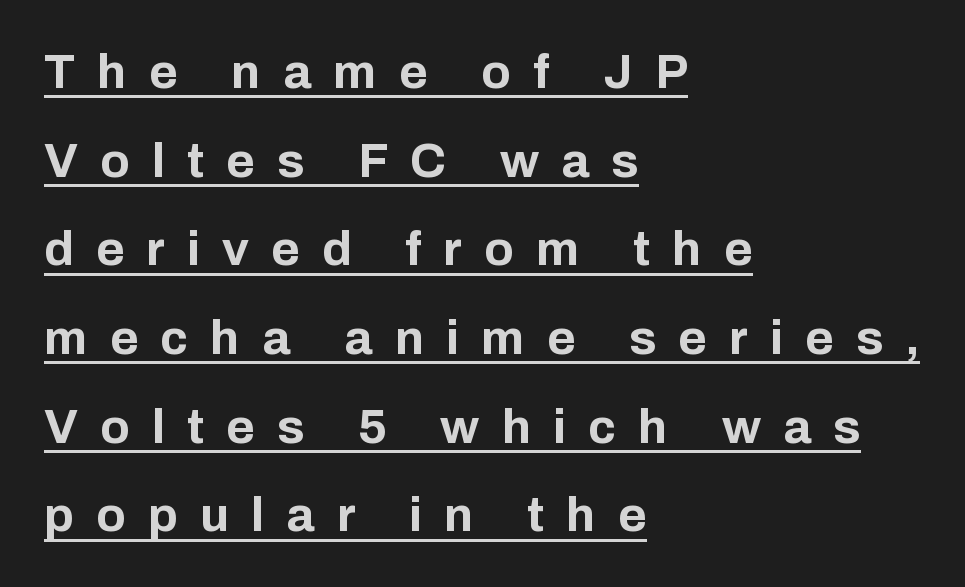
Q: Is the text bold? A: Yes.
Q: Is the text italic (slanted)? A: No, it is upright.
Q: Is the typeface a serif or a sans-serif typeface? A: Sans-serif.
Q: Is the text underlined? A: Yes.
Q: How is the paragraph aligned? A: Left-aligned.
Q: Is the spacing between letters normal or unusually wide? A: Unusually wide.
Q: Width (condensed, normal, or wide)? A: Normal.
Q: Stroke contrast? A: Low.
Q: x-height? A: Medium.
Q: Monospaced? A: No.
